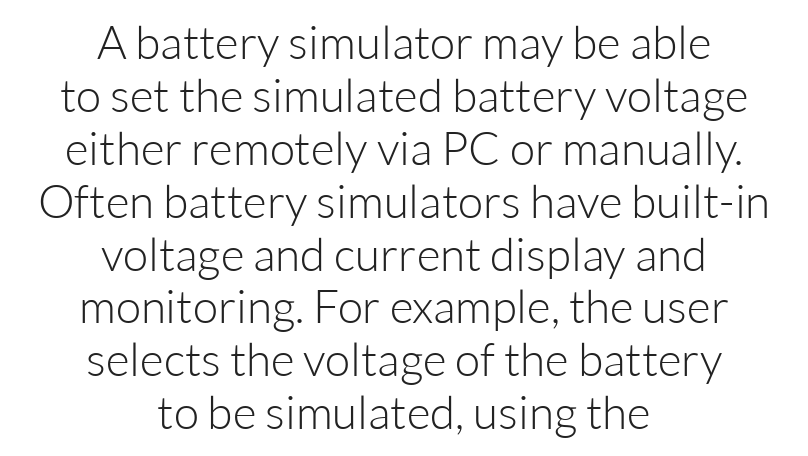
The image shows 46 px light sans-serif type, upright; set centered, tight line spacing (1.15x), normal letter spacing, not underlined; low stroke contrast and a medium x-height.
